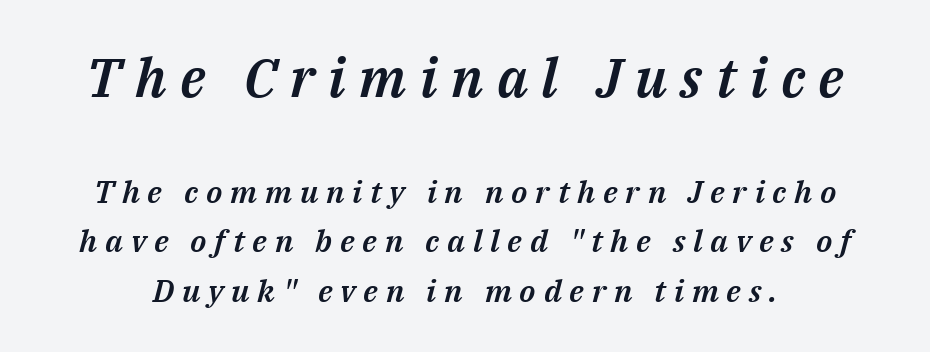
Q: Is the text italic (slanted)? A: Yes, it leans right by about 14 degrees.
Q: Is the text underlined? A: No.
Q: Is the spacing between letters normal or unusually wide? A: Unusually wide.
Q: Is the spacing between lines tight, normal or loose? A: Normal.
Q: Which block of text is set in a larger size, the first (top) or the second (bottom)? A: The first (top) one.
Q: Width (condensed, normal, or wide)? A: Normal.
Q: Stroke contrast? A: Medium.
Q: x-height? A: Medium.
Q: Monospaced? A: No.
